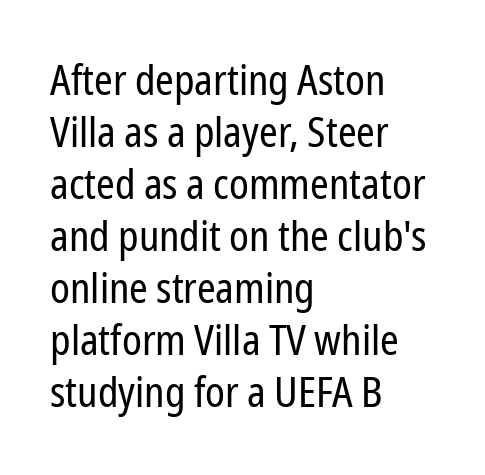
Q: Is the text bold? A: No.
Q: Is the text italic (slanted)? A: No, it is upright.
Q: Is the typeface a serif or a sans-serif typeface? A: Sans-serif.
Q: Is the text underlined? A: No.
Q: How is the paragraph aligned? A: Left-aligned.
Q: Is the spacing between letters normal or unusually wide? A: Normal.
Q: Width (condensed, normal, or wide)? A: Condensed.
Q: Stroke contrast? A: Low.
Q: x-height? A: Medium.
Q: Monospaced? A: No.
